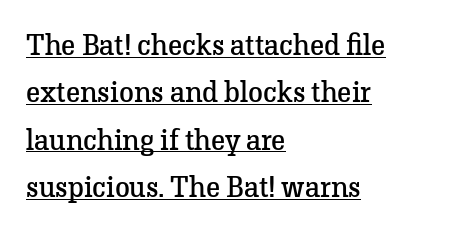
The image shows 30 px regular-weight serif type, upright; set left-aligned, normal line spacing (1.58x), normal letter spacing, underlined; low stroke contrast and a medium x-height.
